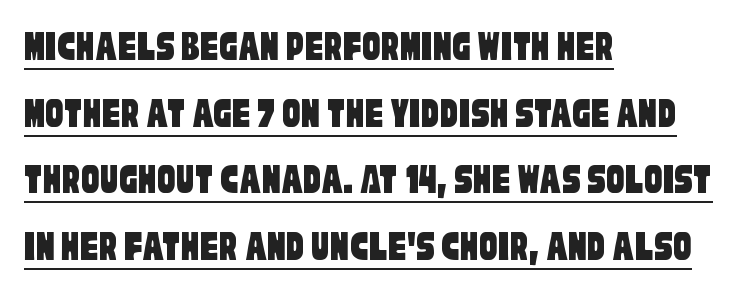
Q: Is the typeface a serif or a sans-serif typeface? A: Sans-serif.
Q: Is the text underlined? A: Yes.
Q: How is the paragraph aligned? A: Left-aligned.
Q: Is the spacing between letters normal or unusually wide? A: Normal.
Q: Is the spacing between lines tight, normal or loose? A: Normal.
Q: Width (condensed, normal, or wide)? A: Condensed.
Q: Stroke contrast? A: Low.
Q: x-height? A: Large.
Q: Monospaced? A: No.
